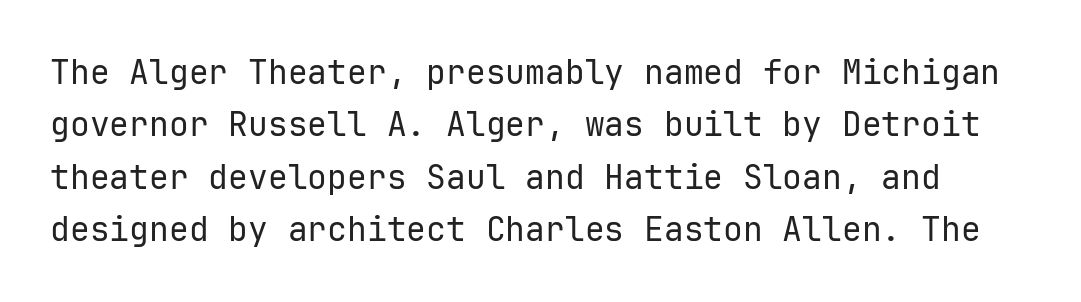
Q: Is the text bold? A: No.
Q: Is the text italic (slanted)? A: No, it is upright.
Q: Is the typeface a serif or a sans-serif typeface? A: Sans-serif.
Q: Is the text underlined? A: No.
Q: Is the spacing between letters normal or unusually wide? A: Normal.
Q: Is the spacing between lines tight, normal or loose? A: Normal.
Q: Width (condensed, normal, or wide)? A: Normal.
Q: Stroke contrast? A: Low.
Q: x-height? A: Medium.
Q: Monospaced? A: Yes.
